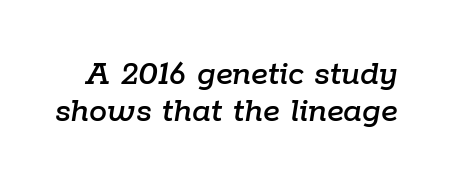
Type without underlining. The specimen reads as italic at a glance. How would I describe the line gaps? Narrow and economical. Honestly, the letter spacing is just normal — you wouldn't notice it. You could not count columns in this text — the font is proportionally spaced.
